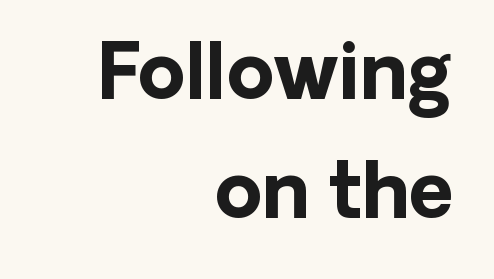
Tracking here is standard; glyphs follow each other at the usual distance. Glance below the letters and you will spot only blank space. The passage shown is typeset with a sans-serif family. This rendering uses right alignment, leaving the left contour irregular. Proportional: the letters do not fall into vertical columns. Its strokes are broad and dark, the hallmark of bold type.
